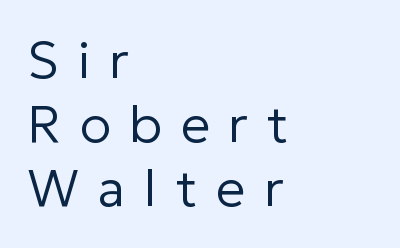
Q: Is the text bold? A: No.
Q: Is the text italic (slanted)? A: No, it is upright.
Q: Is the typeface a serif or a sans-serif typeface? A: Sans-serif.
Q: Is the text underlined? A: No.
Q: How is the paragraph aligned? A: Left-aligned.
Q: Is the spacing between letters normal or unusually wide? A: Unusually wide.
Q: Width (condensed, normal, or wide)? A: Normal.
Q: Stroke contrast? A: Low.
Q: x-height? A: Medium.
Q: Monospaced? A: No.
